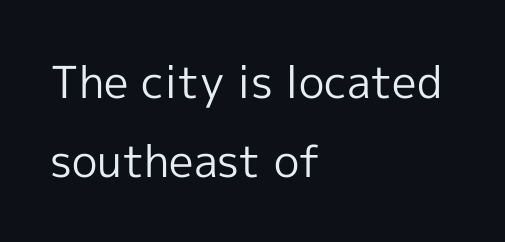
Q: Is the text bold? A: No.
Q: Is the text italic (slanted)? A: No, it is upright.
Q: Is the typeface a serif or a sans-serif typeface? A: Sans-serif.
Q: Is the text underlined? A: No.
Q: How is the paragraph aligned? A: Left-aligned.
Q: Is the spacing between letters normal or unusually wide? A: Normal.
Q: Width (condensed, normal, or wide)? A: Normal.
Q: x-height? A: Medium.
Q: Monospaced? A: No.
